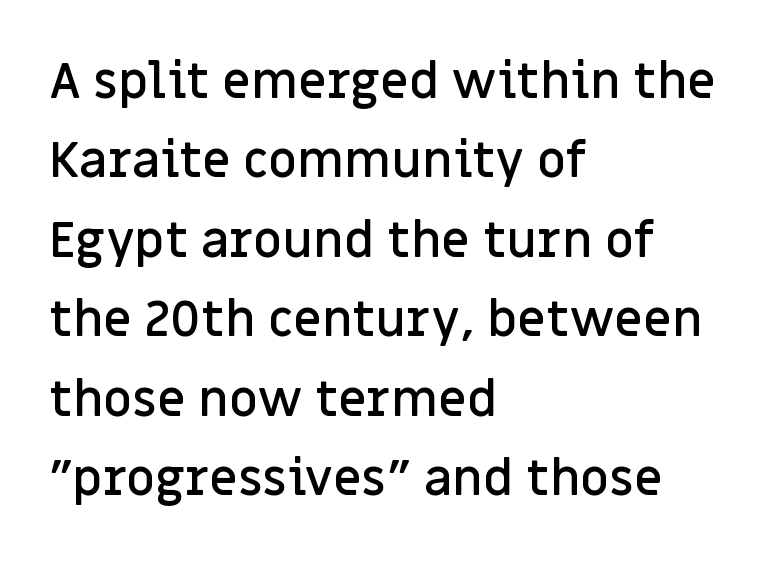
The space directly below the letters is spotless. Casual observation: everything's shoved over to the left. This is sans-serif lettering, the kind often seen on screens and signage. What's the leading like? Ordinary, nothing unusual.
